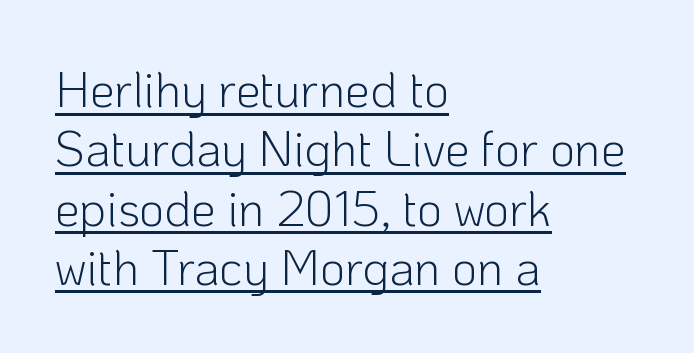
Visually the block forms a straight wall on the left and a jagged coastline on the right. You could call the tracking neutral — neither tight nor loose. The typography opts for an upright posture over an oblique one. The typeface chosen for these lines omits serifs. The face looks like a standard text weight, possibly lighter.
